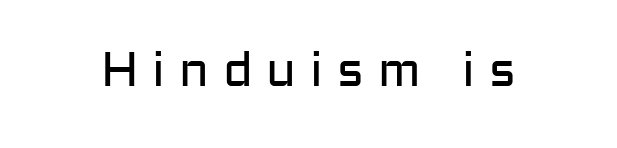
The image shows 48 px regular-weight sans-serif type, upright; set unusually wide letter spacing (+0.29 em), not underlined; low stroke contrast and a medium x-height.
